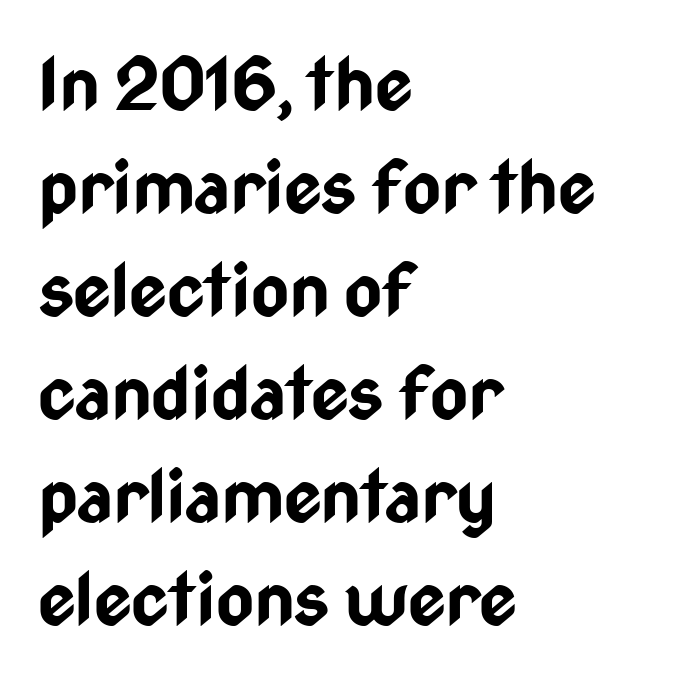
Each new line begins a customary step beneath the previous one. The paragraph has a hard left edge and a soft right edge. The typesetting leans heavy: a genuine bold. Letters rest on an invisible, unmarked baseline. No italicization has been applied; the sample stays upright.
